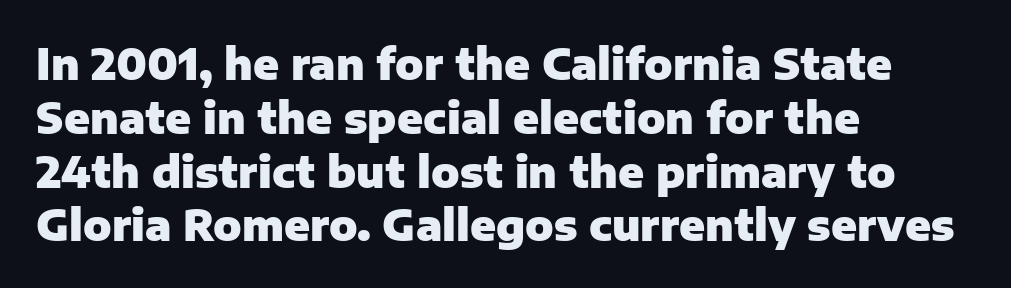
The image shows 42 px heavy sans-serif type, upright; set left-aligned, normal line spacing (1.28x), normal letter spacing, not underlined; low stroke contrast and a medium x-height.
